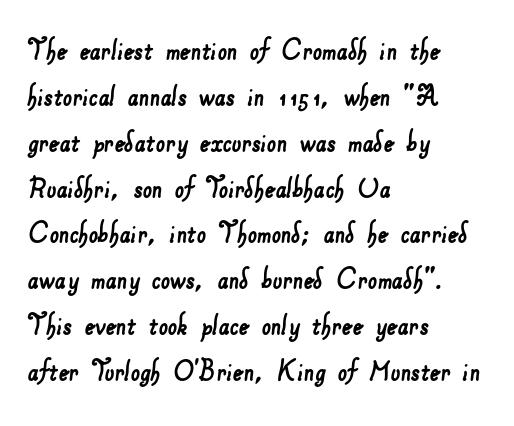
{"serif": "no", "width": "normal", "stroke_contrast": "low", "x_height": "small", "monospaced": "no", "underline": "no", "align": "left", "line_spacing": "normal", "line_spacing_ratio": 1.39, "letter_spacing": "normal", "letter_spacing_em": 0.0, "glyph_px": 33}
